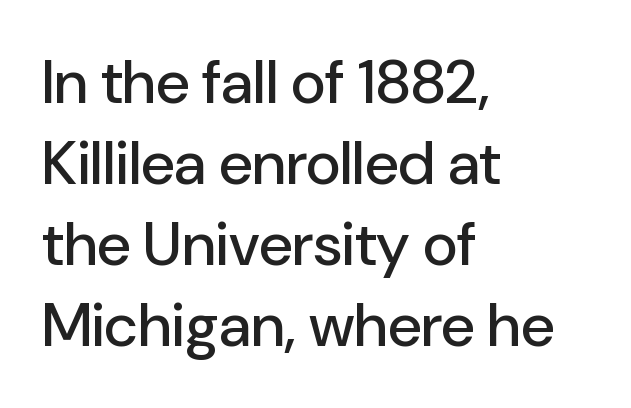
Q: Is the text italic (slanted)? A: No, it is upright.
Q: Is the typeface a serif or a sans-serif typeface? A: Sans-serif.
Q: Is the text underlined? A: No.
Q: How is the paragraph aligned? A: Left-aligned.
Q: Is the spacing between letters normal or unusually wide? A: Normal.
Q: Is the spacing between lines tight, normal or loose? A: Normal.
Q: Width (condensed, normal, or wide)? A: Normal.
Q: Stroke contrast? A: Low.
Q: x-height? A: Medium.
Q: Monospaced? A: No.
